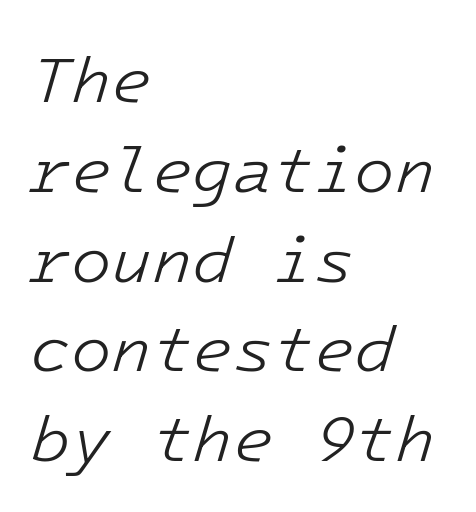
Q: Is the text bold? A: No.
Q: Is the text italic (slanted)? A: Yes, it leans right by about 16 degrees.
Q: Is the text underlined? A: No.
Q: How is the paragraph aligned? A: Left-aligned.
Q: Is the spacing between letters normal or unusually wide? A: Normal.
Q: Is the spacing between lines tight, normal or loose? A: Normal.
Q: Width (condensed, normal, or wide)? A: Normal.
Q: Stroke contrast? A: Low.
Q: x-height? A: Medium.
Q: Monospaced? A: Yes.
